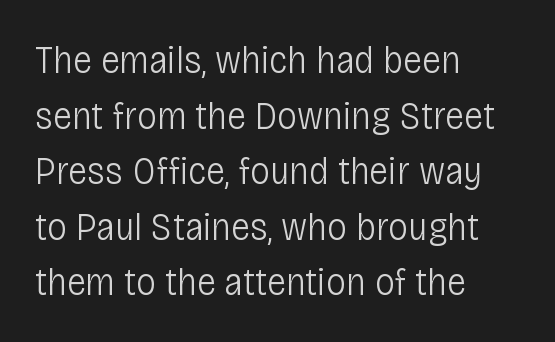
Examine the stroke ends and you'll find no serifs. Beneath every word, the page is bare. Think of a printed novel: that variable character pitch is what you see here. Posture: straight, roman, zero tilt. If you measured baseline to baseline, you'd find a middling distance. Default kerning and tracking; the words read as compact shapes.
